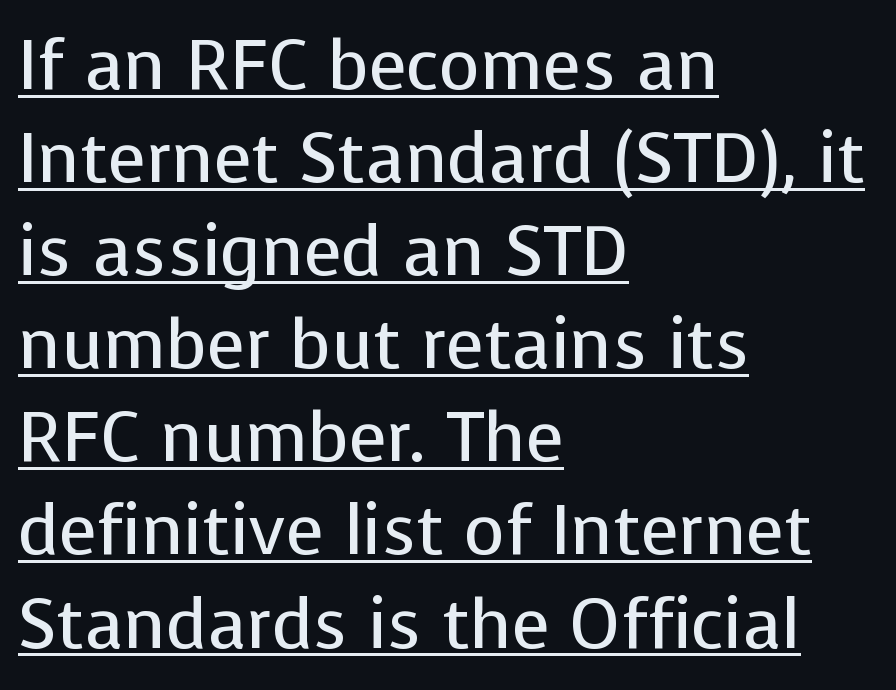
{"serif": "no", "italic": "no", "bold": "no", "weight": "regular", "width": "normal", "stroke_contrast": "low", "x_height": "medium", "monospaced": "no", "underline": "yes", "align": "left", "line_spacing": "normal", "line_spacing_ratio": 1.33, "letter_spacing": "normal", "letter_spacing_em": 0.0, "glyph_px": 70}
